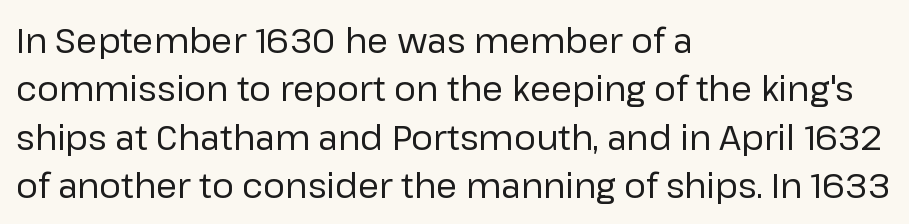
Q: Is the text bold? A: No.
Q: Is the text italic (slanted)? A: No, it is upright.
Q: Is the typeface a serif or a sans-serif typeface? A: Sans-serif.
Q: Is the text underlined? A: No.
Q: How is the paragraph aligned? A: Left-aligned.
Q: Is the spacing between letters normal or unusually wide? A: Normal.
Q: Is the spacing between lines tight, normal or loose? A: Normal.
Q: Width (condensed, normal, or wide)? A: Normal.
Q: Stroke contrast? A: Low.
Q: x-height? A: Medium.
Q: Monospaced? A: No.
